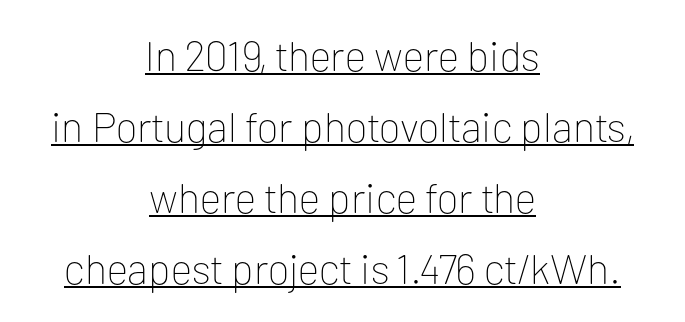
The image shows 42 px thin sans-serif type, upright; set centered, normal line spacing (1.69x), normal letter spacing, underlined; low stroke contrast and a medium x-height.
